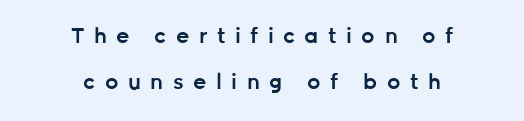
{"italic": "no", "bold": "semi", "underline": "no", "align": "center", "line_spacing": "loose", "line_spacing_ratio": 2.2, "letter_spacing": "wide", "letter_spacing_em": 0.45, "glyph_px": 21}
